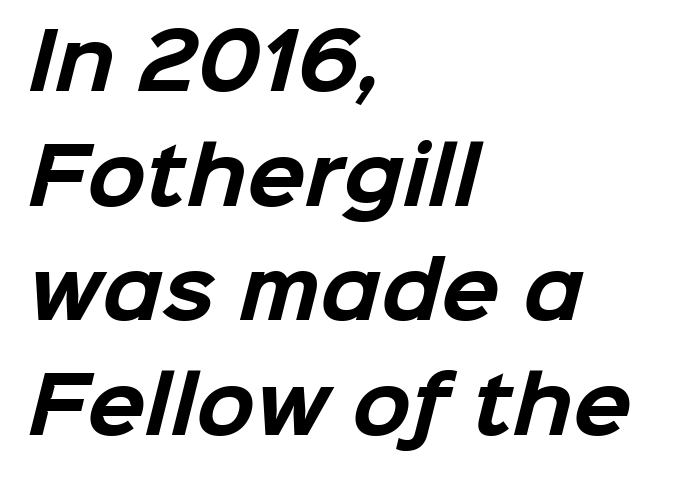
The passage shown is emphatically bold. Glyph-to-glyph distance matches everyday printed text. Regarding serifs, this sample does without them. The rendering uses a moderate line-height, typical for paragraphs.
